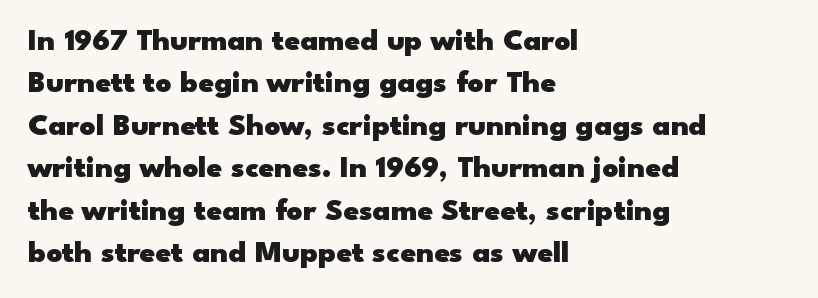
Line spacing here is normal. The rendering anchors every line to the left-hand side. The rendering uses a bold face; every stroke is thick and dark. Is this a fixed-width face? No — the glyphs have proportional, varying widths. What stands out about the letter spacing? Nothing — it is the standard amount.
